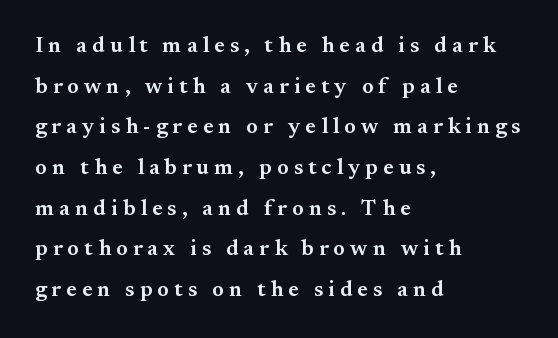
{"italic": "no", "bold": "semi", "underline": "no", "align": "left", "line_spacing_ratio": 1.85, "letter_spacing": "wide", "letter_spacing_em": 0.23, "glyph_px": 22}
